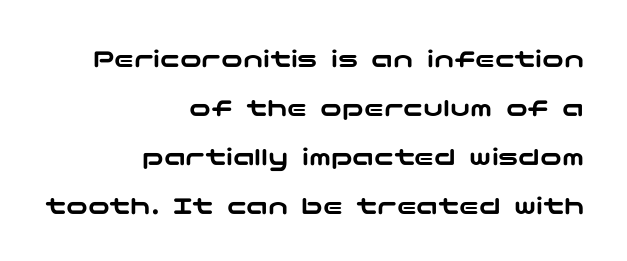
The image shows 27 px text type, upright; set right-aligned, line spacing 1.81x, normal letter spacing, not underlined.
